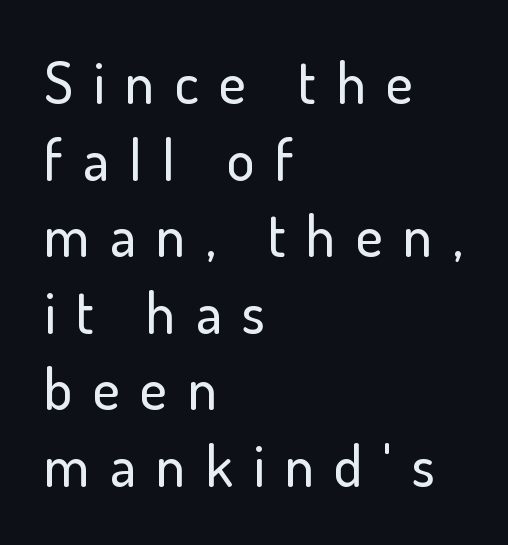
In CSS terms this would be text-align: left. Words float on clear page, feet unadorned. The rendering inserts visible extra space after every character. This block has exactly the height ordinary leading produces. Is this a sans? Yes — the strokes have no serifs. The letters advance in unequal steps, a hallmark of proportional type.
